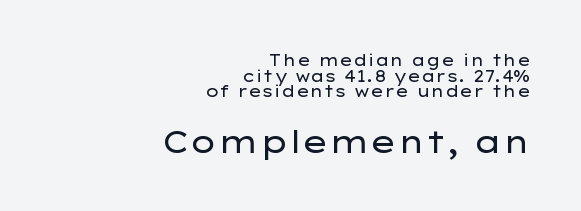
Nothing heavy about these letters — not bold at all. Visually the block forms a straight wall on the right and a jagged coastline on the left. Glance below the letters and you will spot only blank space. Does extra space separate the letters? No, they use regular spacing. Is this a fixed-width face? No — the glyphs have proportional, varying widths. Note: smaller setting up top, larger setting below.
